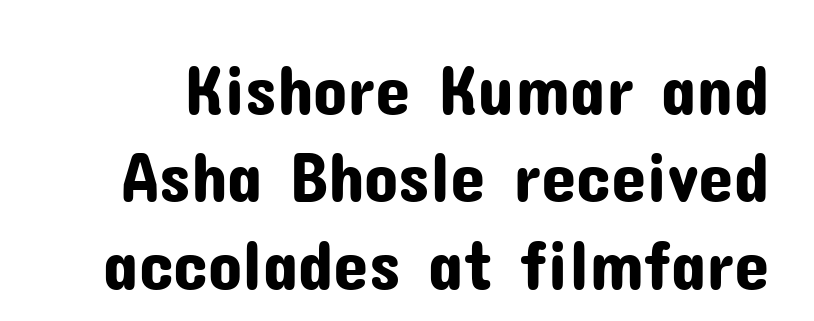
{"serif": "no", "italic": "no", "width": "normal", "stroke_contrast": "low", "x_height": "medium", "monospaced": "no", "underline": "no", "line_spacing_ratio": 1.23, "letter_spacing": "normal", "letter_spacing_em": 0.0, "glyph_px": 71}
